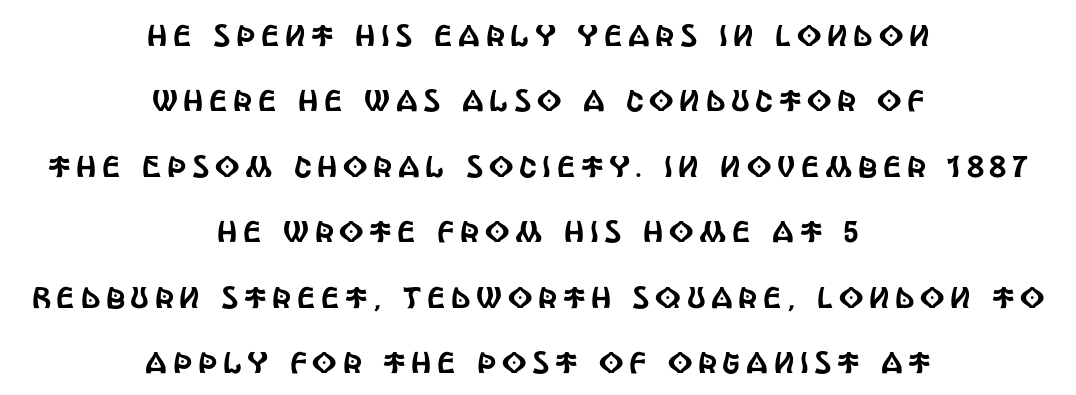
{"serif": "no", "italic": "no", "width": "condensed", "x_height": "large", "monospaced": "no", "underline": "no", "align": "center", "line_spacing": "loose", "line_spacing_ratio": 2.18, "glyph_px": 30}
